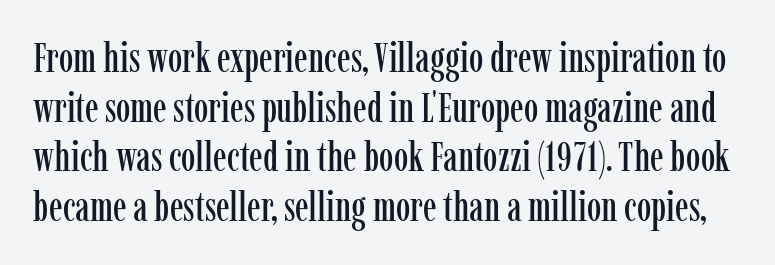
{"serif": "yes", "italic": "no", "width": "condensed", "stroke_contrast": "low", "x_height": "medium", "monospaced": "no", "underline": "no", "line_spacing_ratio": 1.21, "letter_spacing": "normal", "letter_spacing_em": 0.0, "glyph_px": 41}
